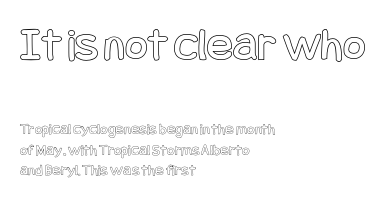
The image shows 48 px condensed type, upright; set left-aligned, normal line spacing (1.3x), normal letter spacing, not underlined; the first (top) block is 3.0x larger; a large x-height.
